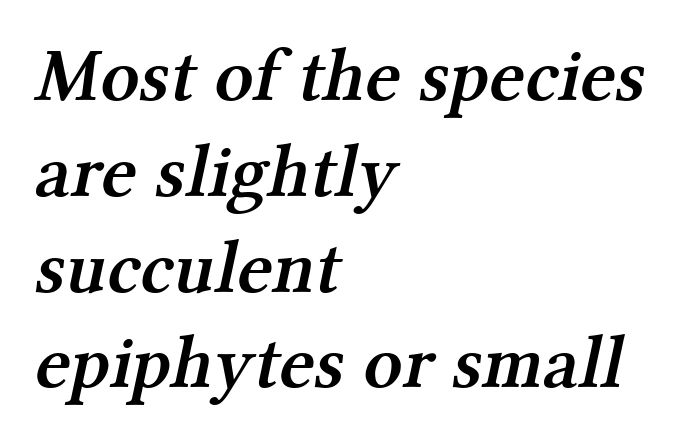
The image shows 76 px semibold serif type; set left-aligned, normal line spacing (1.26x), normal letter spacing, not underlined; medium stroke contrast and a medium x-height.
